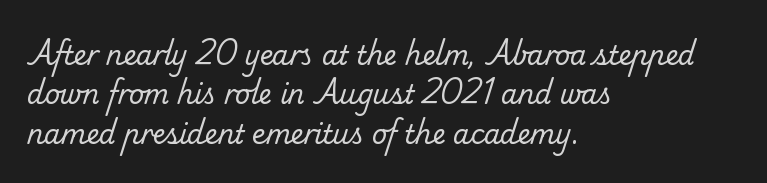
The image shows 26 px text type; set left-aligned, normal line spacing (1.51x), normal letter spacing, not underlined.
